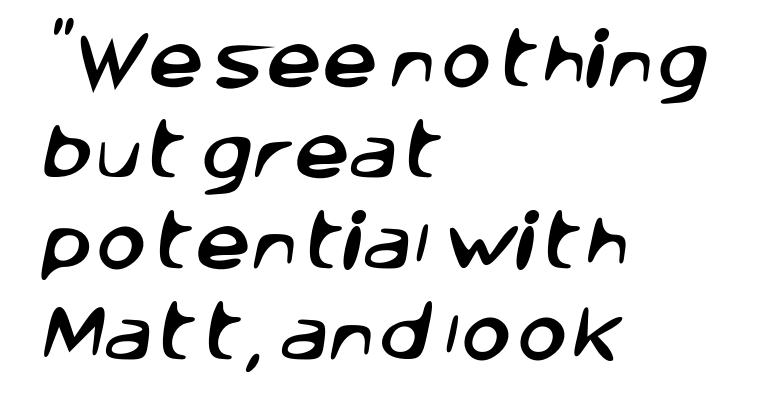
Q: Is the typeface a serif or a sans-serif typeface? A: Sans-serif.
Q: Is the text underlined? A: No.
Q: How is the paragraph aligned? A: Left-aligned.
Q: Is the spacing between letters normal or unusually wide? A: Normal.
Q: Is the spacing between lines tight, normal or loose? A: Normal.
Q: Width (condensed, normal, or wide)? A: Normal.
Q: Stroke contrast? A: Low.
Q: x-height? A: Large.
Q: Monospaced? A: No.
